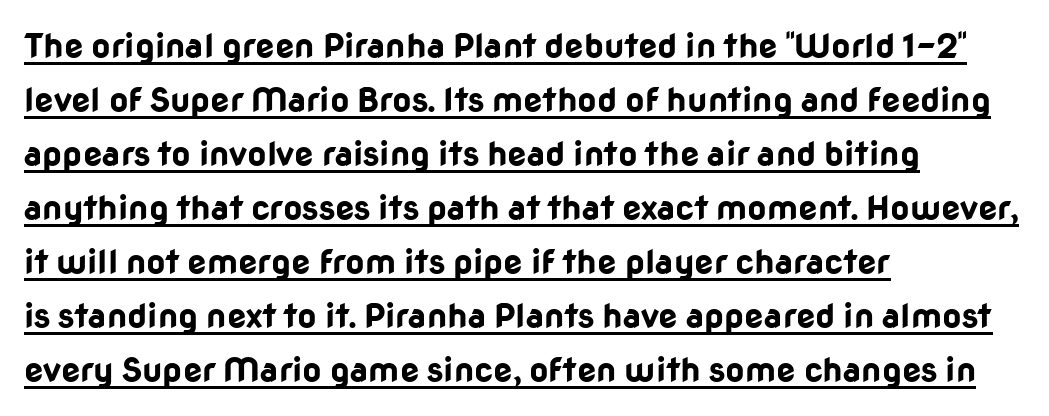
The image shows 34 px bold sans-serif type, upright; set left-aligned, normal line spacing (1.59x), normal letter spacing, underlined; low stroke contrast and a medium x-height.
